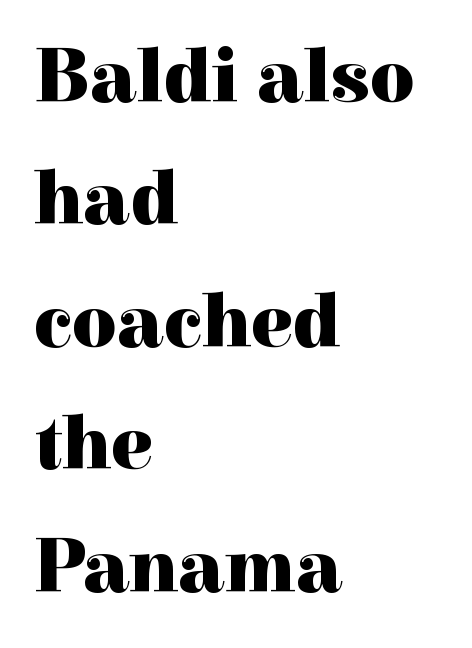
{"serif": "yes", "italic": "no", "bold": "yes", "weight": "heavy", "width": "normal", "x_height": "medium", "monospaced": "no", "underline": "no", "align": "left", "line_spacing": "normal", "line_spacing_ratio": 1.59, "letter_spacing": "normal", "letter_spacing_em": 0.0, "glyph_px": 77}
